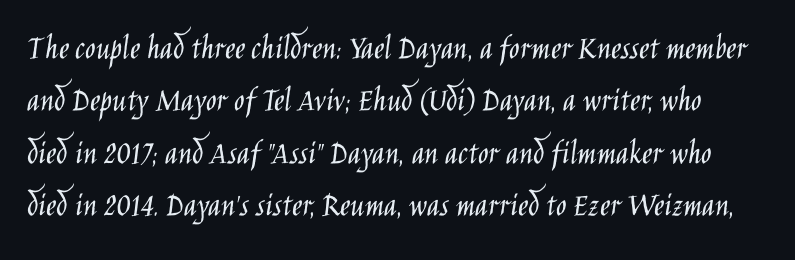
{"serif": "no", "bold": "no", "weight": "light", "width": "condensed", "stroke_contrast": "low", "x_height": "large", "monospaced": "no", "underline": "no", "line_spacing": "normal", "line_spacing_ratio": 1.5, "letter_spacing": "normal", "letter_spacing_em": 0.0, "glyph_px": 35}
